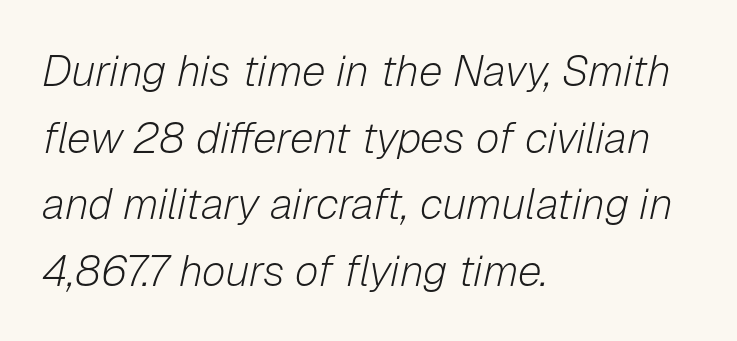
Q: Is the text bold? A: No.
Q: Is the text italic (slanted)? A: Yes, it leans right by about 12 degrees.
Q: Is the text underlined? A: No.
Q: How is the paragraph aligned? A: Left-aligned.
Q: Is the spacing between letters normal or unusually wide? A: Normal.
Q: Is the spacing between lines tight, normal or loose? A: Normal.
Q: Width (condensed, normal, or wide)? A: Normal.
Q: Stroke contrast? A: Low.
Q: x-height? A: Medium.
Q: Monospaced? A: No.
